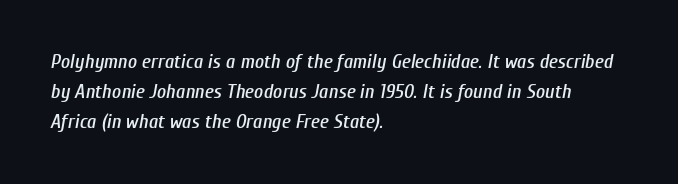
The image shows 20 px text type, italic (leaning right); set left-aligned, normal line spacing (1.49x), normal letter spacing, not underlined.
